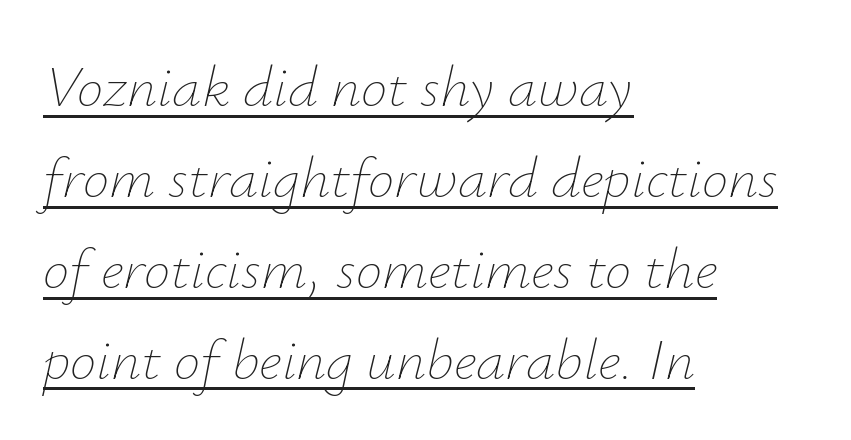
Q: Is the text bold? A: No.
Q: Is the text italic (slanted)? A: Yes, it leans right by about 12 degrees.
Q: Is the text underlined? A: Yes.
Q: How is the paragraph aligned? A: Left-aligned.
Q: Is the spacing between letters normal or unusually wide? A: Normal.
Q: Is the spacing between lines tight, normal or loose? A: Normal.
Q: Width (condensed, normal, or wide)? A: Normal.
Q: Stroke contrast? A: Low.
Q: x-height? A: Small.
Q: Monospaced? A: No.
